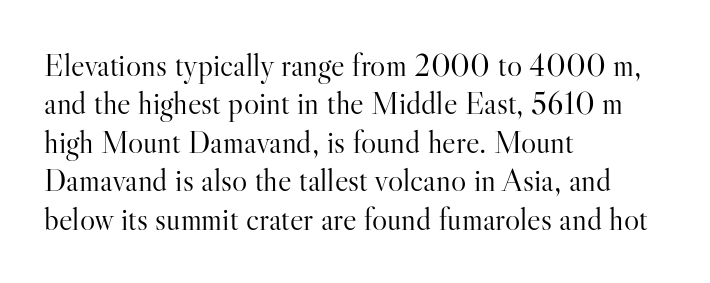
The image shows 32 px light serif type, upright; set left-aligned, line spacing 1.2x, normal letter spacing, not underlined; high stroke contrast and a small x-height.
